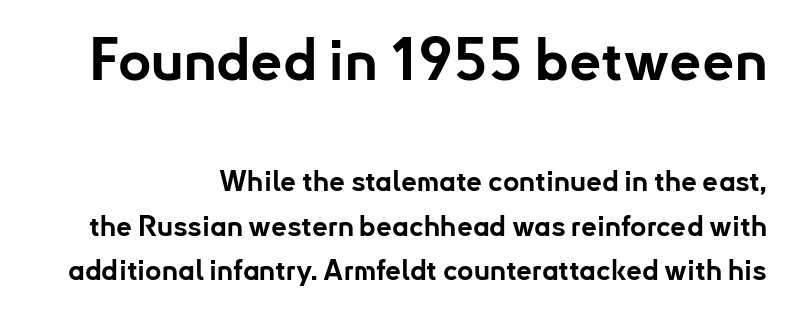
The image shows 57 px bold sans-serif type, upright; set right-aligned, normal line spacing (1.6x), normal letter spacing, not underlined; the first (top) block is 2.04x larger; low stroke contrast and a small x-height.
